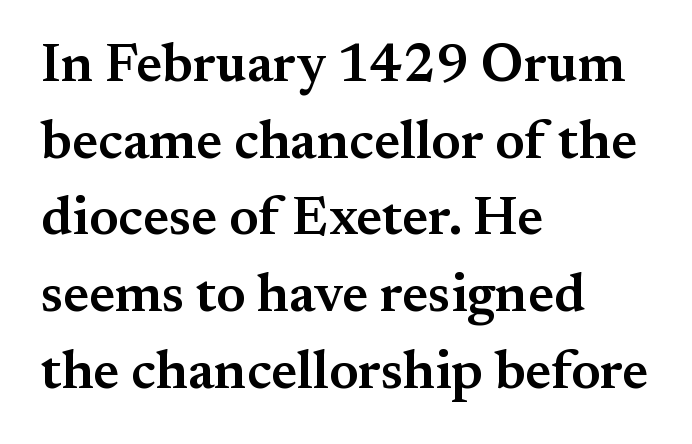
The image shows 54 px semibold serif type, upright; set left-aligned, normal line spacing (1.42x), normal letter spacing, not underlined; medium stroke contrast and a small x-height.
